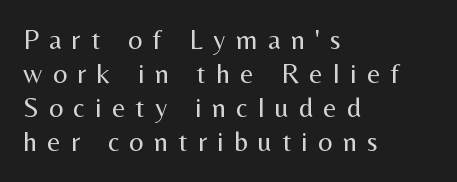
{"serif": "no", "italic": "no", "bold": "no", "weight": "regular", "width": "normal", "stroke_contrast": "medium", "x_height": "medium", "monospaced": "no", "underline": "no", "align": "left", "line_spacing_ratio": 1.22, "letter_spacing": "wide", "letter_spacing_em": 0.37, "glyph_px": 28}
